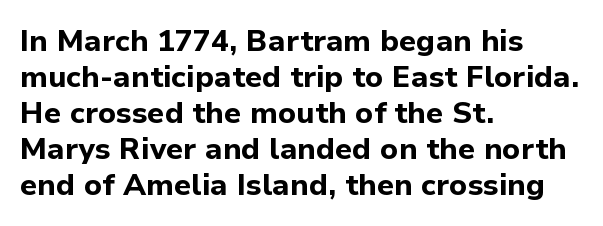
The image shows 30 px bold sans-serif type, upright; set left-aligned, line spacing 1.2x, normal letter spacing, not underlined; low stroke contrast and a medium x-height.
